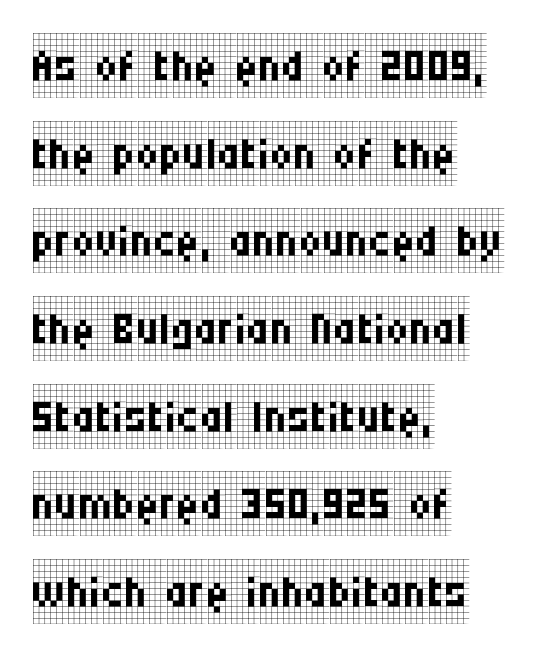
The image shows 64 px regular-weight, condensed serif type, upright; set left-aligned, normal line spacing (1.37x), normal letter spacing, not underlined; low stroke contrast and a large x-height.
